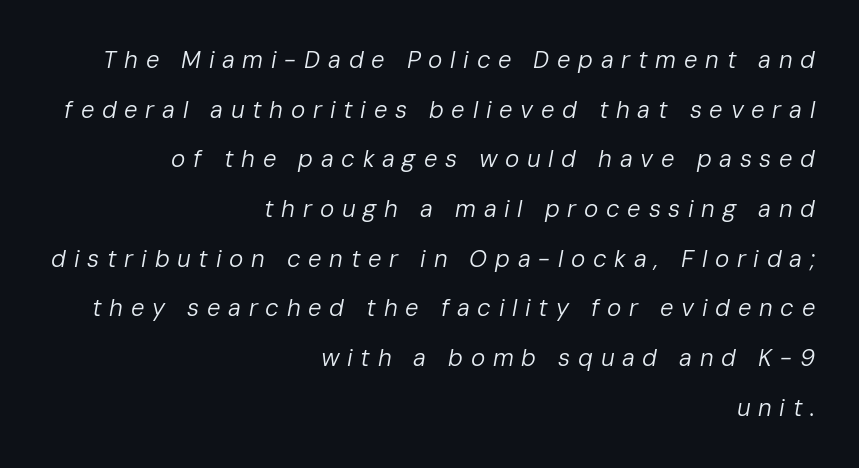
{"italic": "yes", "lean": "right", "slant_degrees": 10, "bold": "no", "underline": "no", "align": "right", "line_spacing": "loose", "line_spacing_ratio": 2.07, "letter_spacing": "wide", "letter_spacing_em": 0.32, "glyph_px": 24}
